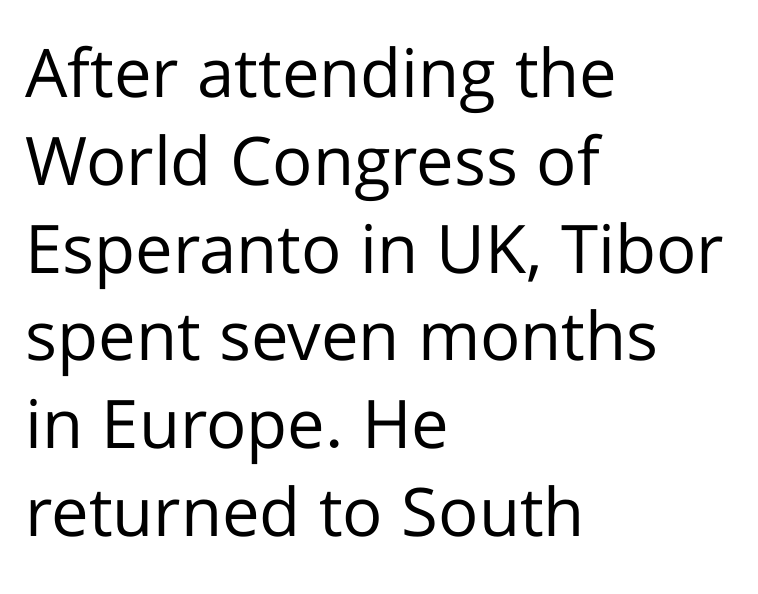
The image shows 67 px regular-weight sans-serif type, upright; set left-aligned, normal line spacing (1.31x), normal letter spacing, not underlined; low stroke contrast and a medium x-height.
